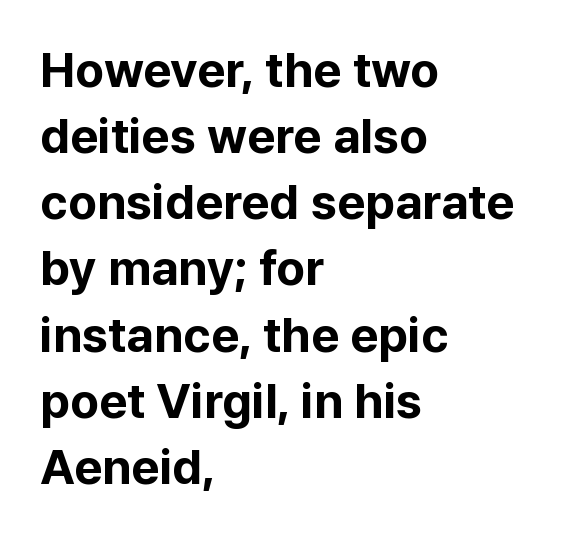
{"serif": "no", "italic": "no", "bold": "yes", "weight": "bold", "width": "normal", "stroke_contrast": "low", "x_height": "medium", "monospaced": "no", "underline": "no", "align": "left", "line_spacing": "normal", "line_spacing_ratio": 1.35, "letter_spacing": "normal", "letter_spacing_em": 0.0, "glyph_px": 49}
